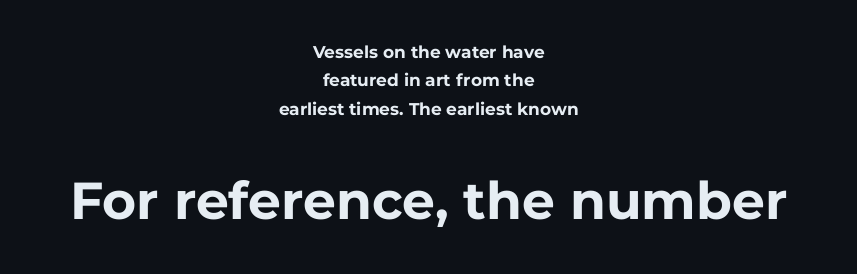
Q: Is the text bold? A: Yes.
Q: Is the text italic (slanted)? A: No, it is upright.
Q: Is the typeface a serif or a sans-serif typeface? A: Sans-serif.
Q: Is the text underlined? A: No.
Q: How is the paragraph aligned? A: Centered.
Q: Is the spacing between letters normal or unusually wide? A: Normal.
Q: Is the spacing between lines tight, normal or loose? A: Normal.
Q: Which block of text is set in a larger size, the first (top) or the second (bottom)? A: The second (bottom) one.
Q: Width (condensed, normal, or wide)? A: Normal.
Q: Stroke contrast? A: Low.
Q: x-height? A: Medium.
Q: Monospaced? A: No.
